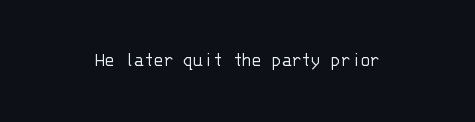
The image shows 20 px text type, upright; set normal letter spacing, not underlined.
